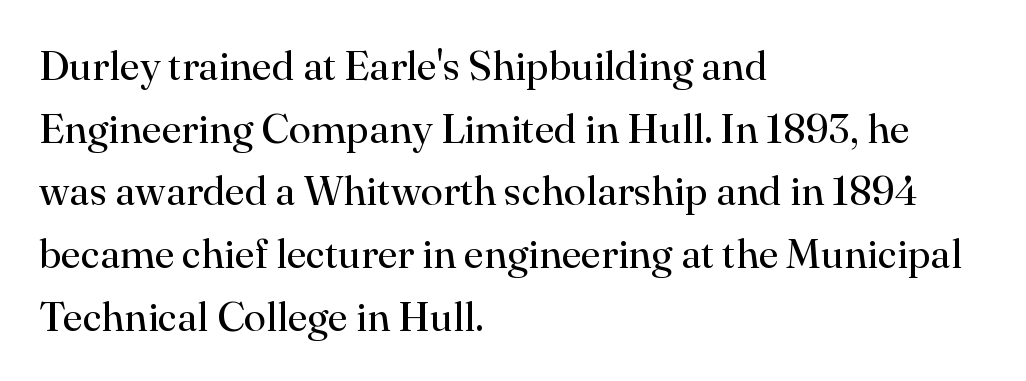
Tracking here is standard; glyphs follow each other at the usual distance. These lines are rendered in a variable-pitch font. Stem width sits at or under what a default text font uses. Every character sits straight up, as roman type does.
